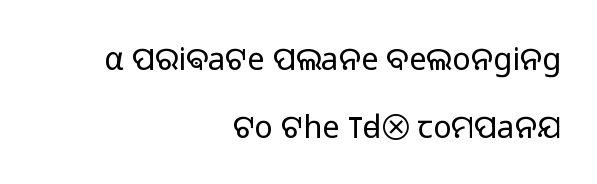
Q: Is the text bold? A: No.
Q: Is the text italic (slanted)? A: No, it is upright.
Q: Is the typeface a serif or a sans-serif typeface? A: Sans-serif.
Q: Is the text underlined? A: No.
Q: How is the paragraph aligned? A: Right-aligned.
Q: Is the spacing between letters normal or unusually wide? A: Normal.
Q: Is the spacing between lines tight, normal or loose? A: Loose.
Q: Width (condensed, normal, or wide)? A: Normal.
Q: Stroke contrast? A: Low.
Q: x-height? A: Medium.
Q: Monospaced? A: No.
